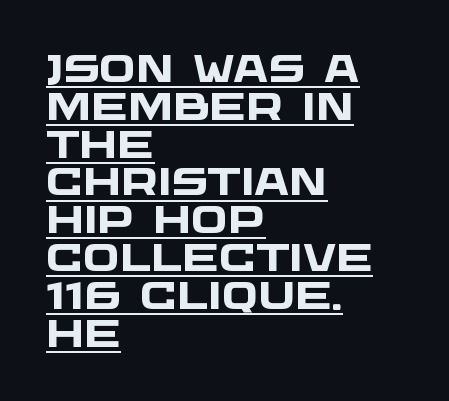
Grotesque or geometric, the face here clearly has no serifs. The setting favours the left margin, as ordinary paragraphs usually do. Character widths vary here, with narrow letters taking less room than wide ones. Does the weight exceed regular? Yes, all the way to bold. The string is rendered with underlining switched on. Nobody touched the tracking dial on this one.
